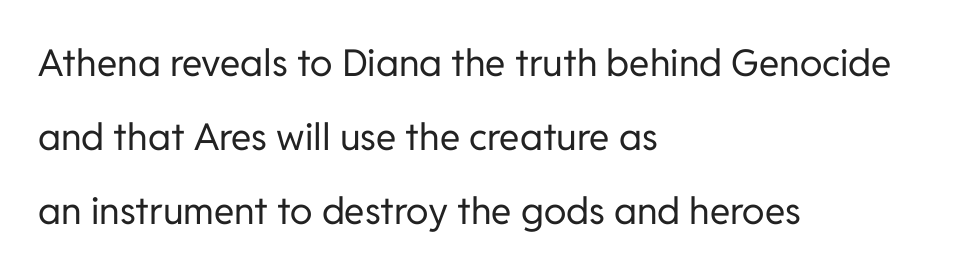
Q: Is the text bold? A: No.
Q: Is the text italic (slanted)? A: No, it is upright.
Q: Is the typeface a serif or a sans-serif typeface? A: Sans-serif.
Q: Is the text underlined? A: No.
Q: How is the paragraph aligned? A: Left-aligned.
Q: Is the spacing between letters normal or unusually wide? A: Normal.
Q: Is the spacing between lines tight, normal or loose? A: Loose.
Q: Width (condensed, normal, or wide)? A: Normal.
Q: Stroke contrast? A: Low.
Q: x-height? A: Medium.
Q: Monospaced? A: No.
